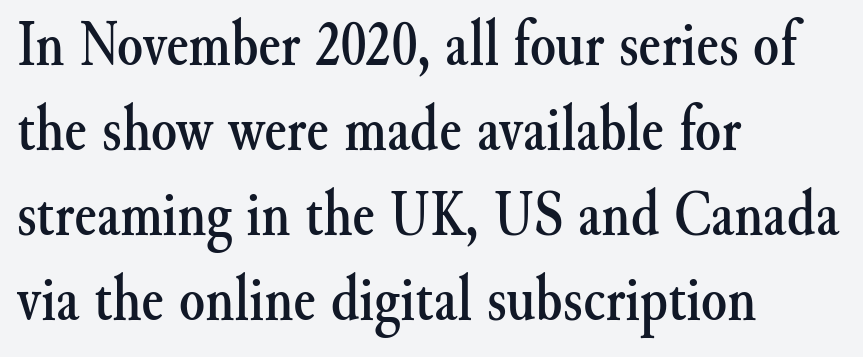
Q: Is the text italic (slanted)? A: No, it is upright.
Q: Is the typeface a serif or a sans-serif typeface? A: Serif.
Q: Is the text underlined? A: No.
Q: How is the paragraph aligned? A: Left-aligned.
Q: Is the spacing between letters normal or unusually wide? A: Normal.
Q: Is the spacing between lines tight, normal or loose? A: Normal.
Q: Width (condensed, normal, or wide)? A: Normal.
Q: Stroke contrast? A: Medium.
Q: x-height? A: Small.
Q: Monospaced? A: No.
